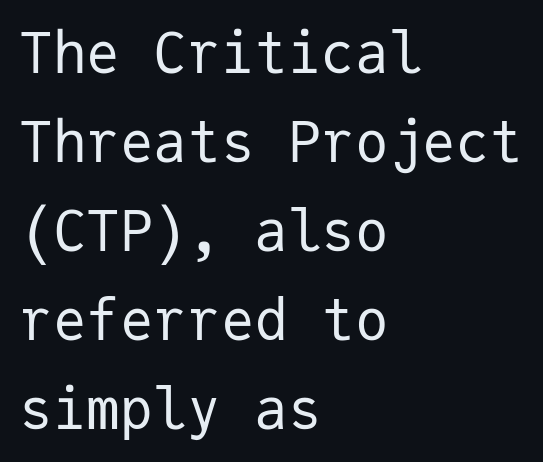
The image shows 56 px regular-weight sans-serif type, upright, monospaced; set left-aligned, normal line spacing (1.59x), normal letter spacing, not underlined; low stroke contrast and a medium x-height.
